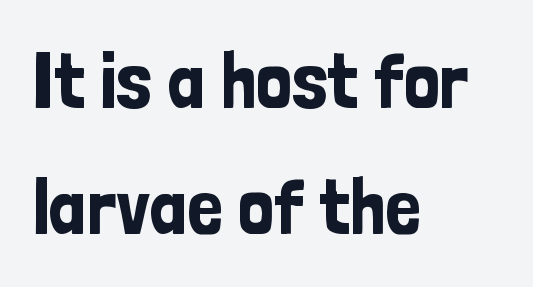
{"serif": "no", "italic": "no", "width": "condensed", "stroke_contrast": "low", "x_height": "medium", "monospaced": "no", "underline": "no", "align": "left", "line_spacing": "normal", "line_spacing_ratio": 1.6, "letter_spacing": "normal", "letter_spacing_em": 0.0, "glyph_px": 79}
